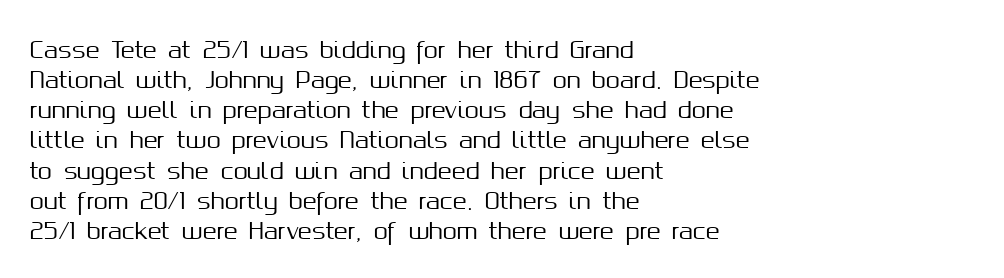
{"italic": "no", "underline": "no", "align": "left", "line_spacing": "normal", "line_spacing_ratio": 1.31, "letter_spacing": "normal", "letter_spacing_em": 0.0, "glyph_px": 23}
